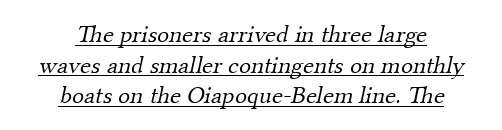
The image shows 25 px text type; set centered, line spacing 1.23x, normal letter spacing, underlined.
